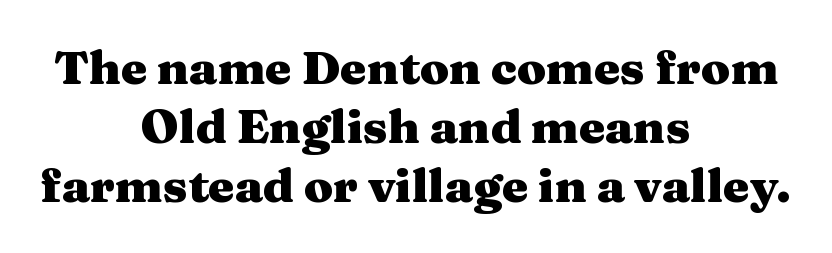
Vertical strokes here are truly vertical. Is this a fixed-width face? No — the glyphs have proportional, varying widths. Honestly, there is no underline to notice here at all. Tracking value appears to be zero — textbook default spacing. Typographically, this falls in the serif category.
